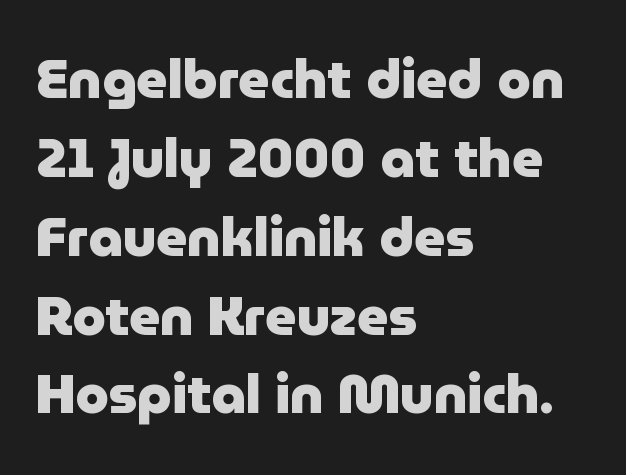
Teacher's note: observe the even left margin — that is flush-left alignment. Tracking value appears to be zero — textbook default spacing. The area under the type is left untouched. Bold? Absolutely — the strokes are thick and heavy. If you measured baseline to baseline, you'd find a middling distance.
